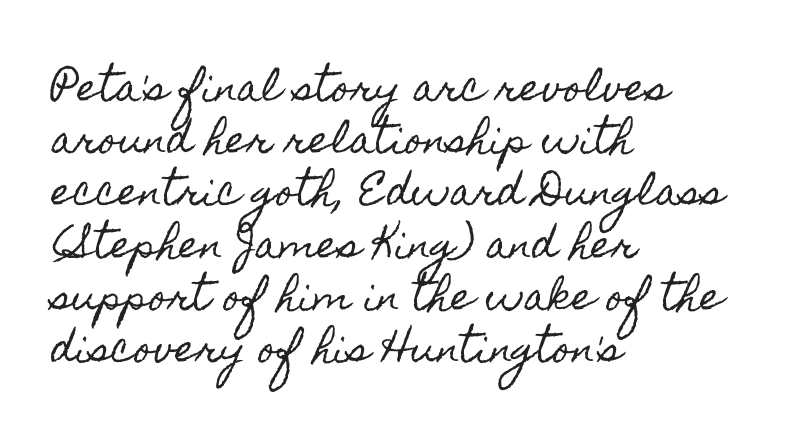
Q: Is the text italic (slanted)? A: Yes.
Q: Is the text underlined? A: No.
Q: How is the paragraph aligned? A: Left-aligned.
Q: Is the spacing between letters normal or unusually wide? A: Normal.
Q: Is the spacing between lines tight, normal or loose? A: Normal.
Q: Width (condensed, normal, or wide)? A: Condensed.
Q: x-height? A: Small.
Q: Monospaced? A: No.
